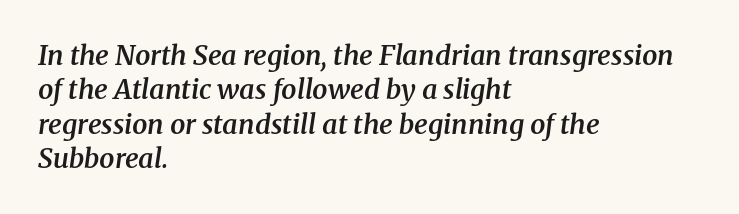
Q: Is the text bold? A: Semi-bold.
Q: Is the text italic (slanted)? A: Yes, it leans right by about 8 degrees.
Q: Is the text underlined? A: No.
Q: How is the paragraph aligned? A: Left-aligned.
Q: Is the spacing between letters normal or unusually wide? A: Normal.
Q: Is the spacing between lines tight, normal or loose? A: Normal.
